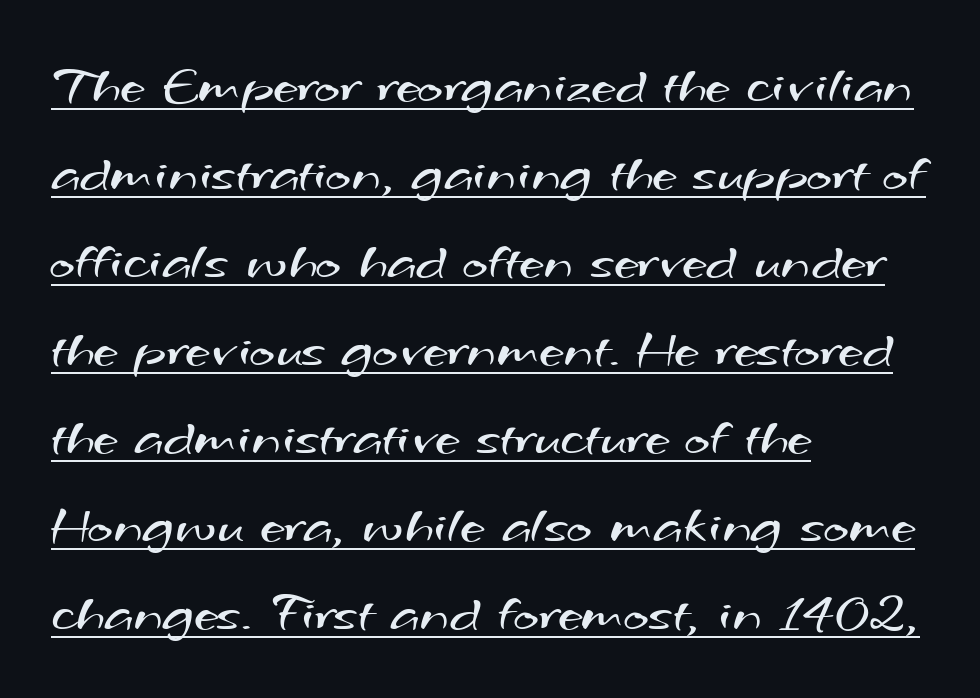
{"serif": "no", "bold": "no", "weight": "regular", "width": "wide", "stroke_contrast": "medium", "x_height": "small", "monospaced": "no", "underline": "yes", "align": "left", "line_spacing": "normal", "line_spacing_ratio": 1.6, "letter_spacing": "normal", "letter_spacing_em": 0.0, "glyph_px": 55}
